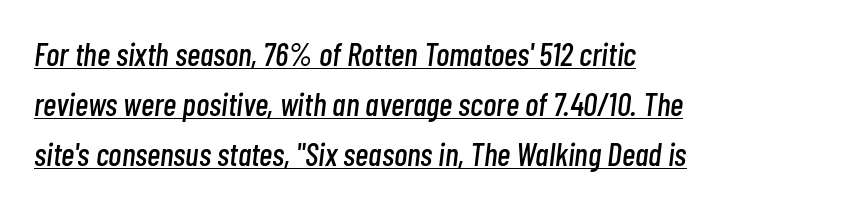
The image shows 32 px condensed type, italic (leaning right); set left-aligned, normal line spacing (1.56x), normal letter spacing, underlined; low stroke contrast and a medium x-height.
